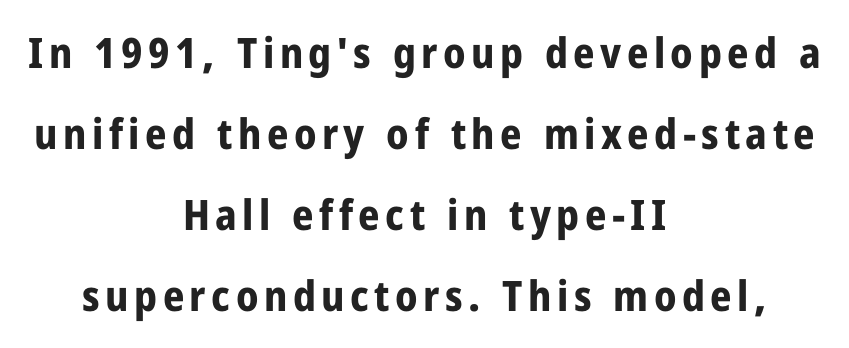
Character widths vary here, with narrow letters taking less room than wide ones. Any mark beneath the type? The region is blank. Summary of vertical rhythm: relaxed, with wide interline spacing. The designer went with a sans here, leaving each stem footless.
